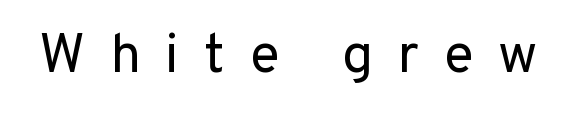
A typesetter would call this proportional, since set widths differ per character. The type family on display is of the sans-serif kind. You can tell it's not italic because the verticals are truly vertical. The specimen omits any rule beneath the text block's lines. Stems here are at most as thick as an everyday book face. The type is letterspaced generously, with wide tracking.
